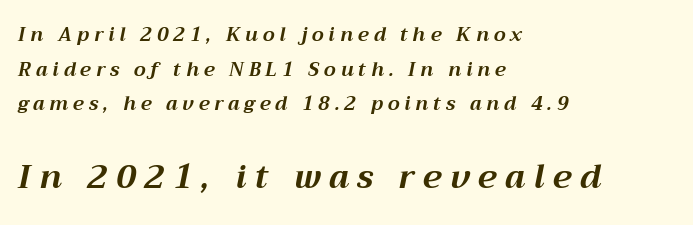
{"italic": "yes", "lean": "right", "slant_degrees": 12, "bold": "yes", "weight": "bold", "width": "normal", "stroke_contrast": "medium", "x_height": "medium", "monospaced": "no", "underline": "no", "align": "left", "line_spacing_ratio": 1.82, "letter_spacing": "wide", "letter_spacing_em": 0.26, "larger_block": "second", "size_ratio": 1.74, "glyph_px": 33}
